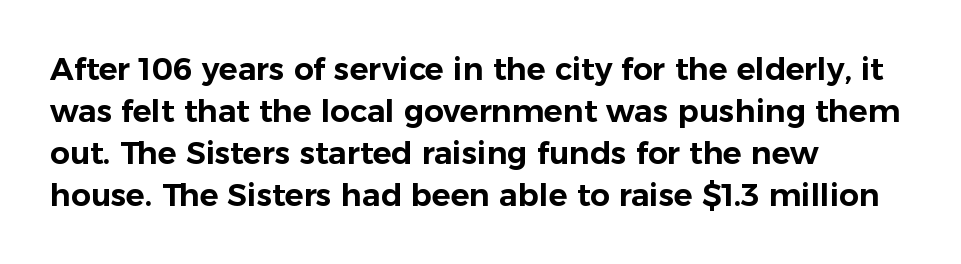
{"serif": "no", "italic": "no", "width": "normal", "stroke_contrast": "low", "x_height": "medium", "monospaced": "no", "underline": "no", "align": "left", "line_spacing": "normal", "line_spacing_ratio": 1.35, "letter_spacing": "normal", "letter_spacing_em": 0.0, "glyph_px": 31}
